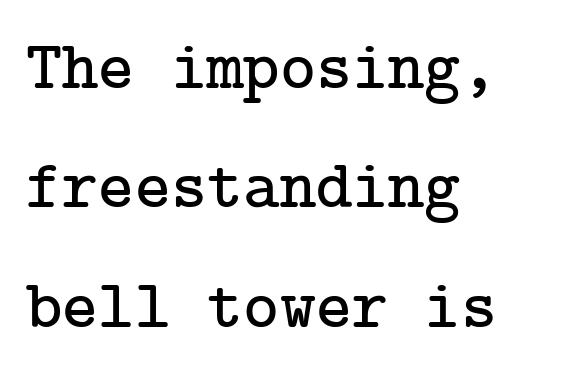
{"serif": "yes", "italic": "no", "width": "normal", "stroke_contrast": "low", "x_height": "medium", "underline": "no", "align": "left", "line_spacing_ratio": 1.73, "letter_spacing": "normal", "letter_spacing_em": 0.0, "glyph_px": 69}
